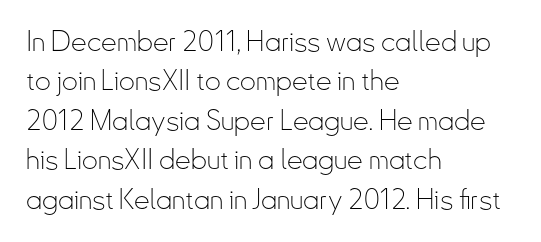
Character widths vary here, with narrow letters taking less room than wide ones. Do the letters lean? They stand straight. Horizontally, the lines are justified to the leading edge only. Spacing between characters is what you'd get straight out of the box.
